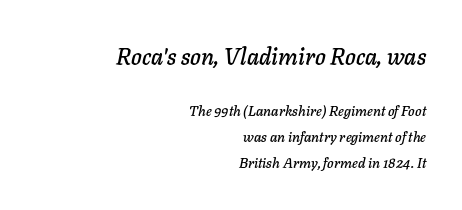
Q: Is the text italic (slanted)? A: Yes, it leans right by about 11 degrees.
Q: Is the text underlined? A: No.
Q: How is the paragraph aligned? A: Right-aligned.
Q: Is the spacing between letters normal or unusually wide? A: Normal.
Q: Which block of text is set in a larger size, the first (top) or the second (bottom)? A: The first (top) one.
